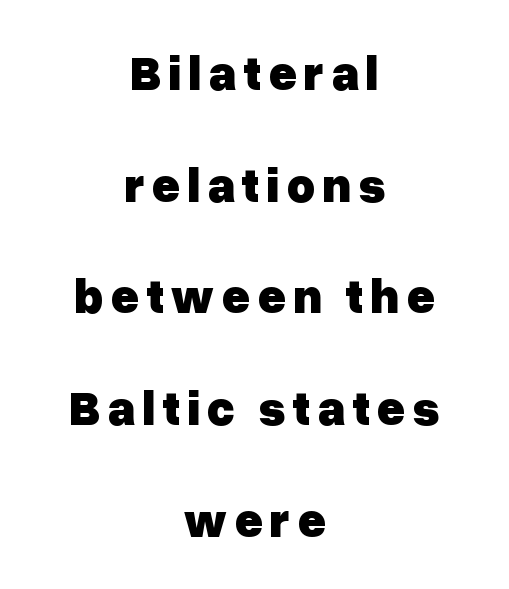
Q: Is the text bold? A: Yes.
Q: Is the text italic (slanted)? A: No, it is upright.
Q: Is the typeface a serif or a sans-serif typeface? A: Sans-serif.
Q: Is the text underlined? A: No.
Q: How is the paragraph aligned? A: Centered.
Q: Is the spacing between lines tight, normal or loose? A: Loose.
Q: Width (condensed, normal, or wide)? A: Normal.
Q: Stroke contrast? A: Low.
Q: x-height? A: Medium.
Q: Monospaced? A: No.
